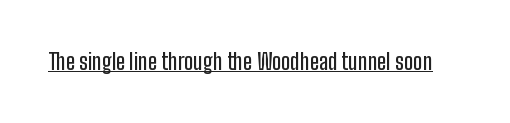
Q: Is the text italic (slanted)? A: No, it is upright.
Q: Is the text underlined? A: Yes.
Q: Is the spacing between letters normal or unusually wide? A: Normal.
